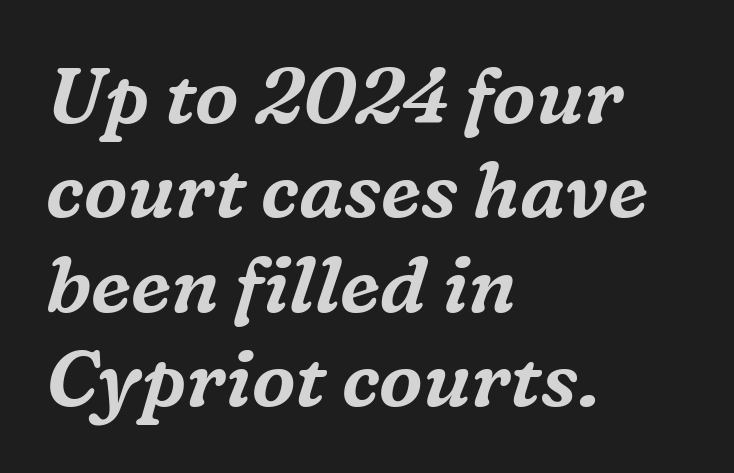
The image shows 78 px serif type, italic (leaning right); set left-aligned, line spacing 1.21x, normal letter spacing, not underlined; medium stroke contrast and a medium x-height.
